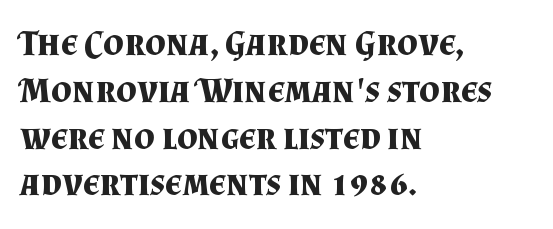
Q: Is the text bold? A: Yes.
Q: Is the text italic (slanted)? A: No, it is upright.
Q: Is the typeface a serif or a sans-serif typeface? A: Serif.
Q: Is the text underlined? A: No.
Q: How is the paragraph aligned? A: Left-aligned.
Q: Is the spacing between letters normal or unusually wide? A: Normal.
Q: Is the spacing between lines tight, normal or loose? A: Normal.
Q: Width (condensed, normal, or wide)? A: Normal.
Q: Stroke contrast? A: Medium.
Q: x-height? A: Small.
Q: Monospaced? A: No.
